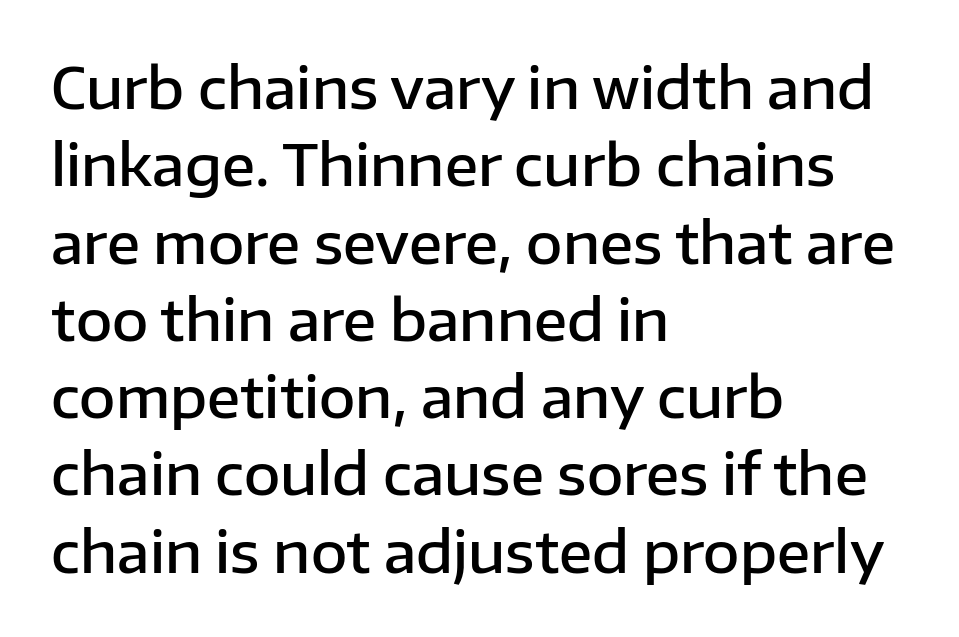
{"serif": "no", "italic": "no", "bold": "semi", "weight": "semibold", "width": "normal", "stroke_contrast": "low", "x_height": "medium", "monospaced": "no", "underline": "no", "align": "left", "line_spacing": "normal", "line_spacing_ratio": 1.38, "letter_spacing": "normal", "letter_spacing_em": 0.0, "glyph_px": 56}
